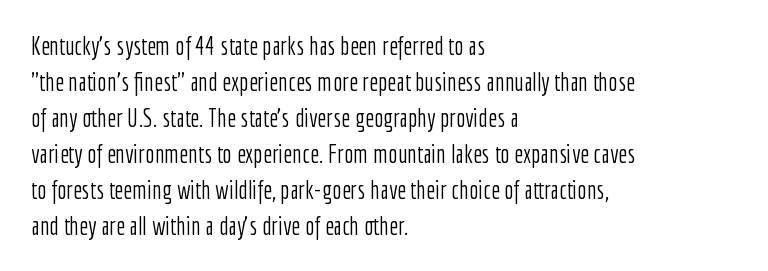
Q: Is the text bold? A: No.
Q: Is the text italic (slanted)? A: No, it is upright.
Q: Is the text underlined? A: No.
Q: How is the paragraph aligned? A: Left-aligned.
Q: Is the spacing between letters normal or unusually wide? A: Normal.
Q: Is the spacing between lines tight, normal or loose? A: Normal.
